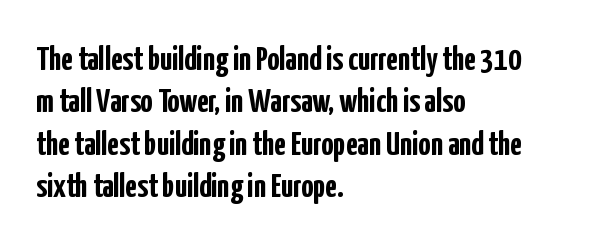
{"serif": "no", "italic": "no", "bold": "yes", "weight": "semibold", "width": "condensed", "stroke_contrast": "low", "x_height": "medium", "monospaced": "no", "underline": "no", "align": "left", "line_spacing": "normal", "line_spacing_ratio": 1.25, "letter_spacing": "normal", "letter_spacing_em": 0.0, "glyph_px": 34}
